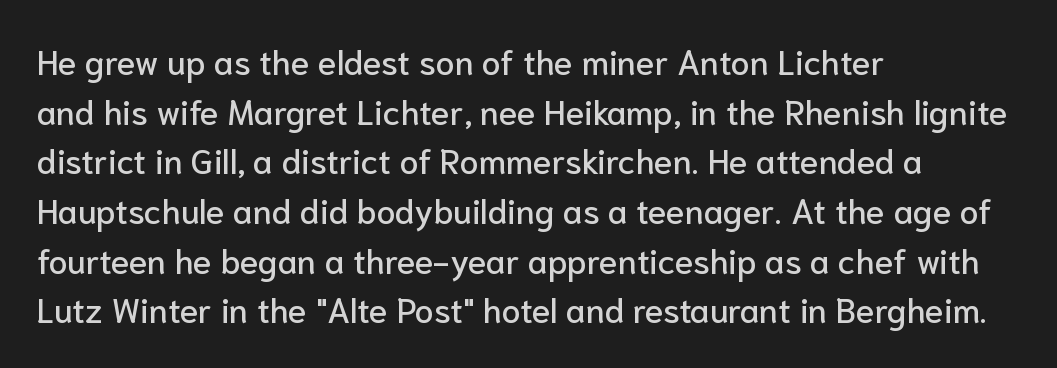
{"serif": "no", "italic": "no", "width": "normal", "stroke_contrast": "low", "x_height": "medium", "monospaced": "no", "underline": "no", "align": "left", "line_spacing": "normal", "line_spacing_ratio": 1.46, "letter_spacing": "normal", "letter_spacing_em": 0.0, "glyph_px": 34}
